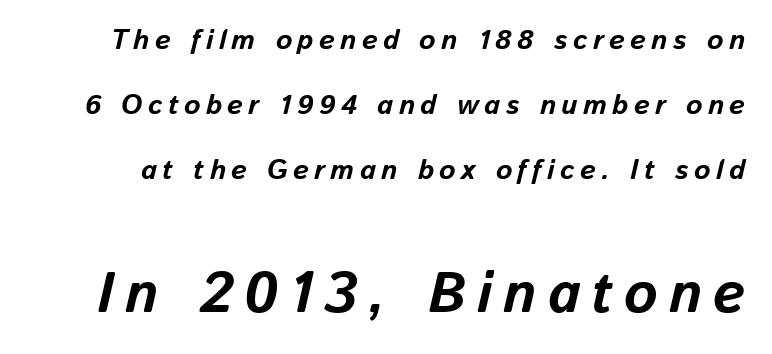
The image shows 57 px bold type, italic (leaning right); set loose line spacing (2.33x), not underlined; the second (bottom) block is 2.04x larger; low stroke contrast and a medium x-height.
